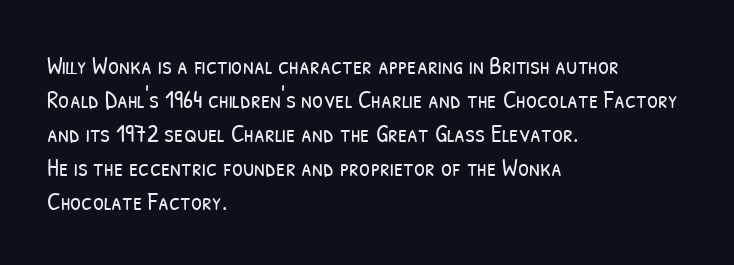
The image shows 25 px text type; set left-aligned, normal line spacing (1.36x), normal letter spacing, not underlined.
